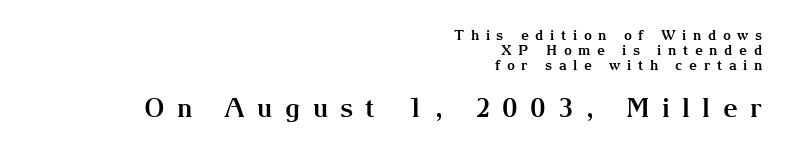
{"italic": "no", "bold": "yes", "underline": "no", "align": "right", "line_spacing": "tight", "line_spacing_ratio": 1.08, "letter_spacing": "wide", "letter_spacing_em": 0.47, "larger_block": "second", "size_ratio": 1.86, "glyph_px": 26}
